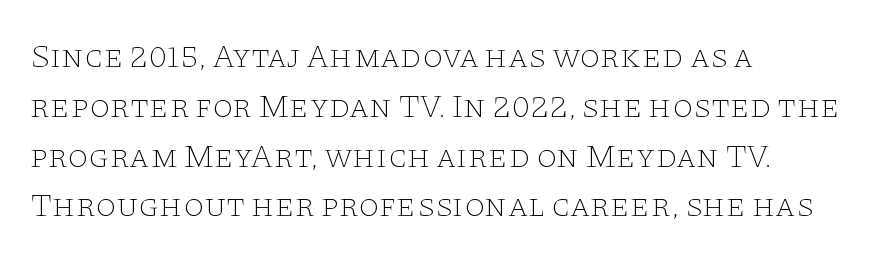
Q: Is the text bold? A: No.
Q: Is the text italic (slanted)? A: No, it is upright.
Q: Is the typeface a serif or a sans-serif typeface? A: Serif.
Q: Is the text underlined? A: No.
Q: How is the paragraph aligned? A: Left-aligned.
Q: Is the spacing between letters normal or unusually wide? A: Normal.
Q: Is the spacing between lines tight, normal or loose? A: Normal.
Q: Width (condensed, normal, or wide)? A: Wide.
Q: Stroke contrast? A: Low.
Q: x-height? A: Large.
Q: Monospaced? A: No.
